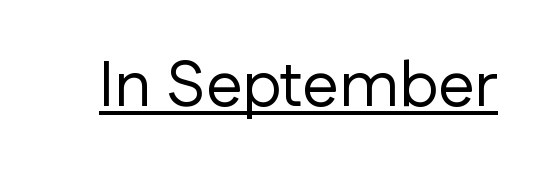
The image shows 65 px regular-weight sans-serif type, upright; set normal letter spacing, underlined; low stroke contrast and a medium x-height.
